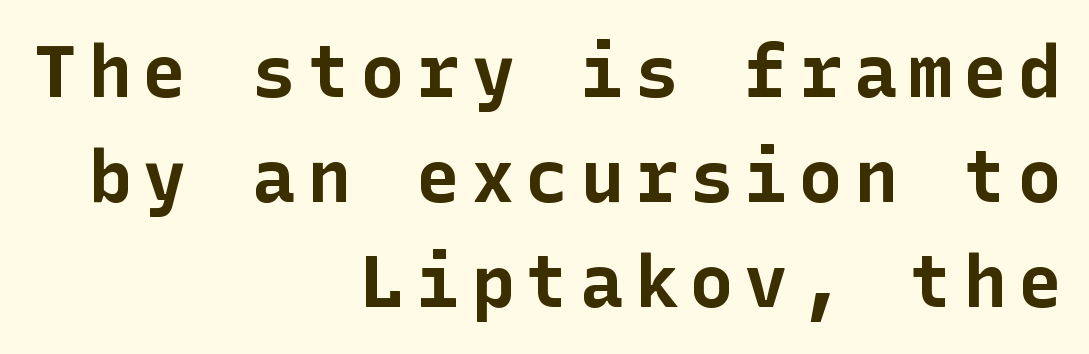
The gap between lines stays unmarked. Strokes here are thick enough to call this a true bold. Does the leading feel generous? No, just average. Notice how the stems are strictly vertical — no italics here. A student would call this right alignment; a typographer would say flush right, rag left.
